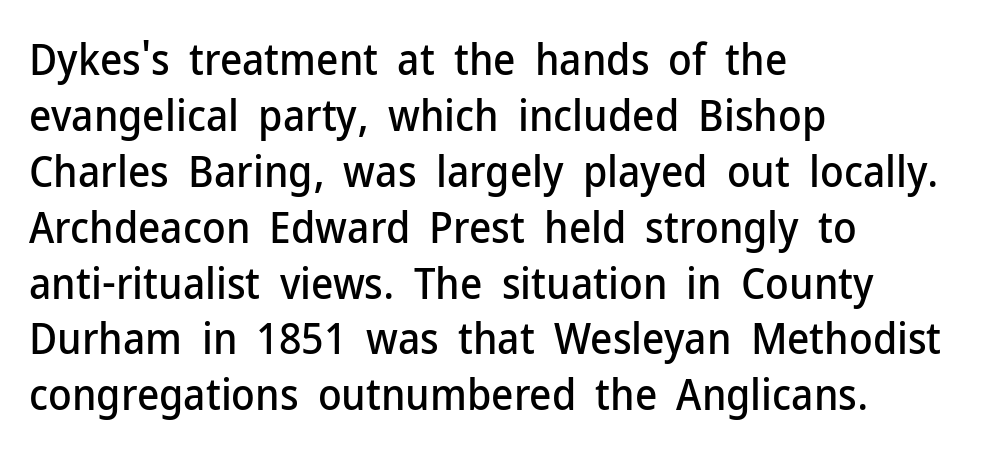
The image shows 43 px sans-serif type, upright; set left-aligned, normal line spacing (1.3x), normal letter spacing, not underlined; low stroke contrast and a medium x-height.
